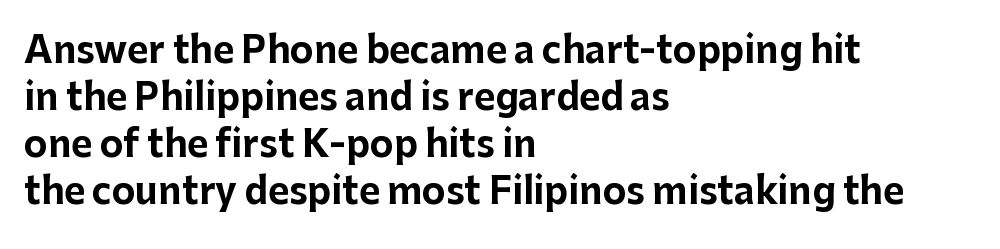
{"serif": "no", "italic": "no", "bold": "yes", "weight": "bold", "width": "normal", "stroke_contrast": "low", "x_height": "medium", "monospaced": "no", "underline": "no", "align": "left", "line_spacing": "normal", "line_spacing_ratio": 1.31, "letter_spacing": "normal", "letter_spacing_em": 0.0, "glyph_px": 36}
